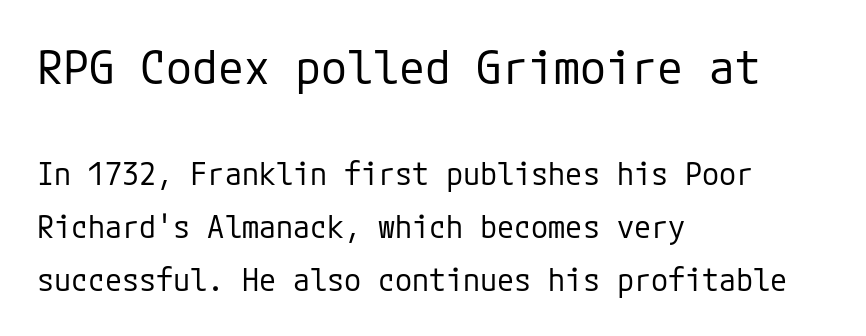
{"serif": "no", "italic": "no", "bold": "no", "weight": "regular", "width": "normal", "stroke_contrast": "low", "x_height": "medium", "underline": "no", "align": "left", "line_spacing": "normal", "line_spacing_ratio": 1.7, "letter_spacing": "normal", "letter_spacing_em": 0.0, "larger_block": "first", "size_ratio": 1.52, "glyph_px": 47}
